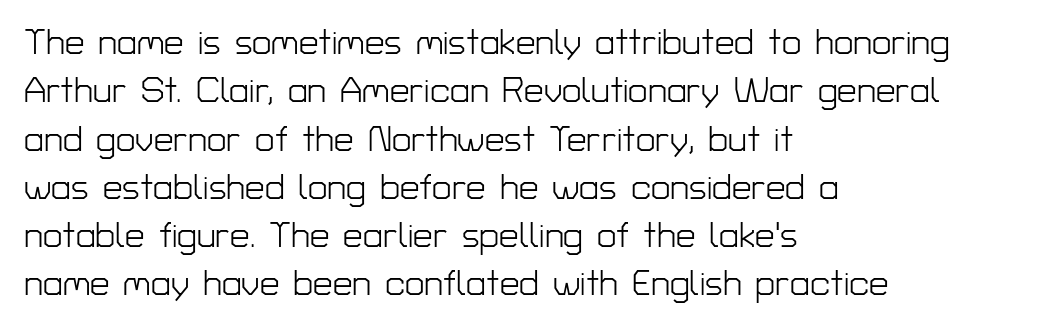
The image shows 35 px light sans-serif type, upright; set left-aligned, normal line spacing (1.38x), normal letter spacing, not underlined; low stroke contrast and a medium x-height.
